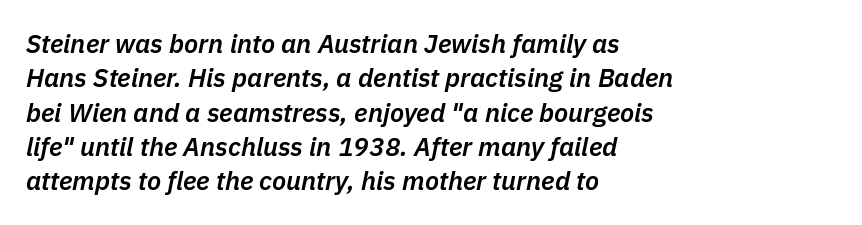
{"italic": "yes", "lean": "right", "slant_degrees": 11, "bold": "semi", "underline": "no", "align": "left", "line_spacing": "normal", "line_spacing_ratio": 1.32, "letter_spacing": "normal", "letter_spacing_em": 0.0, "glyph_px": 26}
